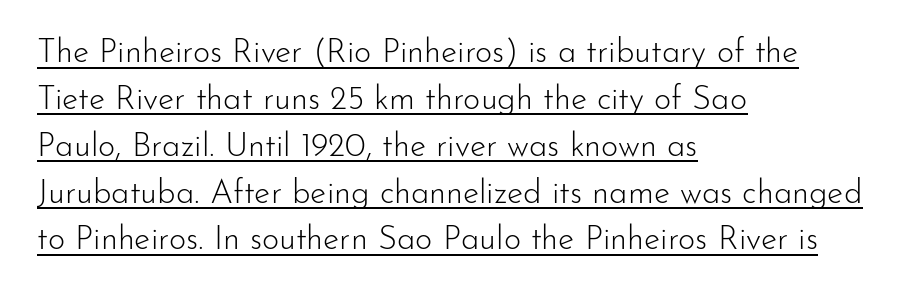
This sample uses an upright cut, with every glyph sitting square on the baseline. Each letter keeps its own natural width here, so spacing adapts to shape. Regarding leading, the lines here are spaced in the standard way. This rendering employs a face without finishing strokes, i.e., a sans-serif. The strokes are not fattened; the text isn't bold.
